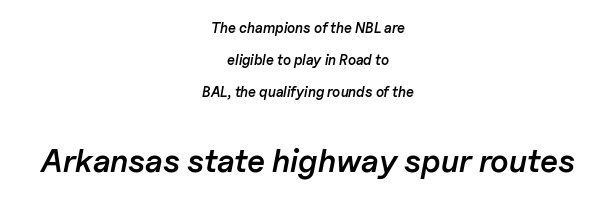
Successive baselines arrive slowly, with a big drop between each. Varying glyph widths throughout — classic text-font behaviour. Honestly, the letter spacing is just normal — you wouldn't notice it. Italic? Definitely — the glyphs are oblique. Short and long lines alike share a common midpoint.
